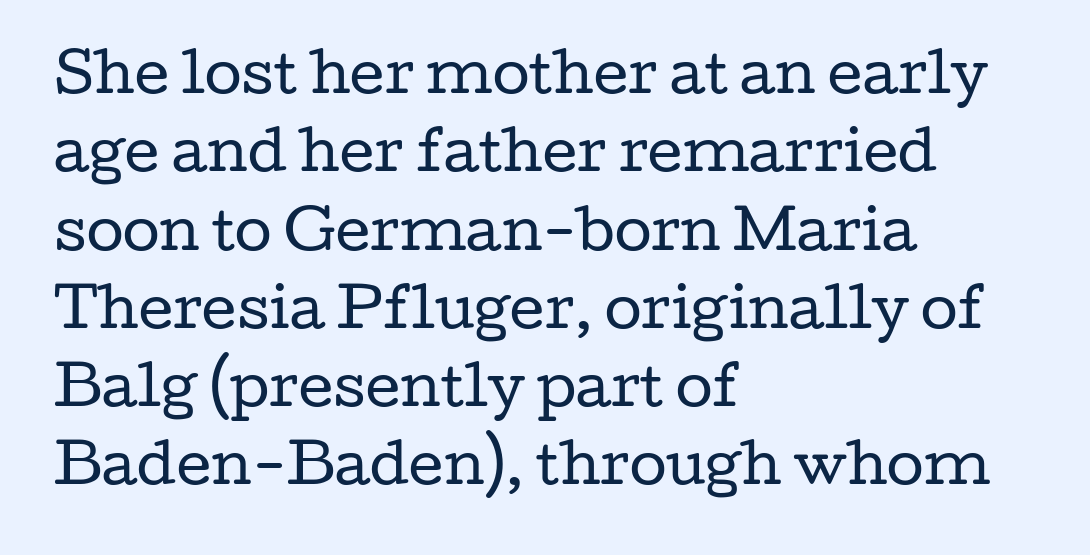
Stems here are at most as thick as an everyday book face. Check where the strokes stop: tiny serifs finish them off. The lettering stays uniformly vertical, giving the passage a roman look. Honestly, there is no underline to notice here at all. These lines stack with their left ends in a neat column.
